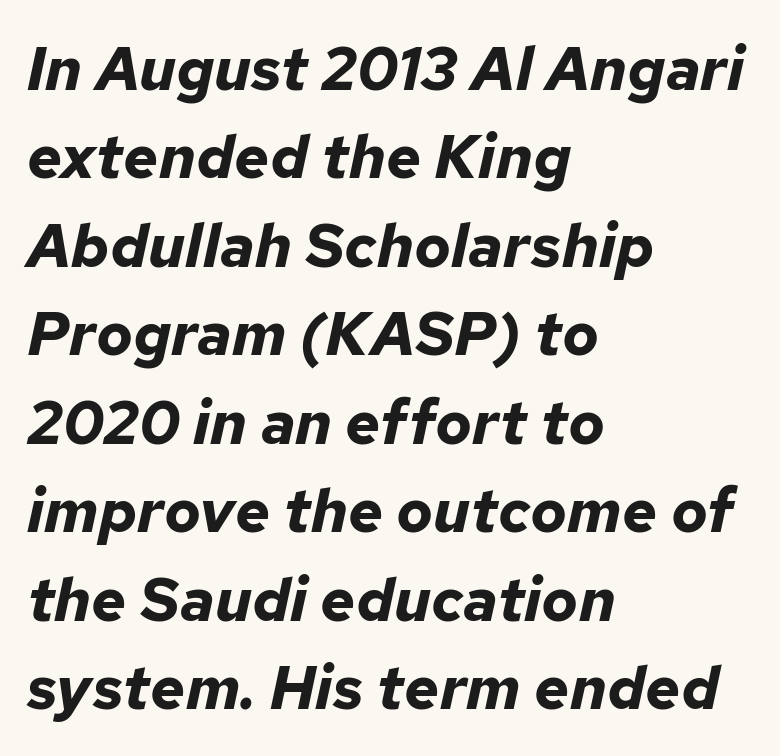
Honestly, there is no underline to notice here at all. A normal amount of white space separates one row of letters from the next. This is heavy type, rendered in bold. Here the glyphs are tracked normally, forming tight word shapes. The passage shown leans; its letterforms are oblique.
